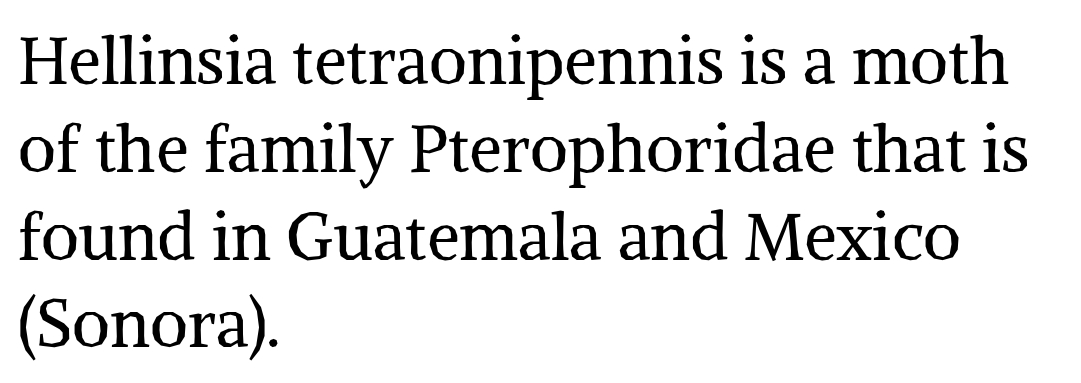
{"serif": "yes", "italic": "no", "bold": "no", "weight": "regular", "width": "normal", "stroke_contrast": "medium", "x_height": "medium", "monospaced": "no", "underline": "no", "align": "left", "line_spacing": "normal", "line_spacing_ratio": 1.33, "letter_spacing": "normal", "letter_spacing_em": 0.0, "glyph_px": 66}
